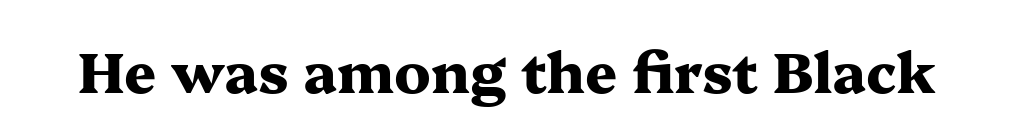
The image shows 56 px heavy, wide serif type, upright; set normal letter spacing, not underlined; medium stroke contrast and a medium x-height.
